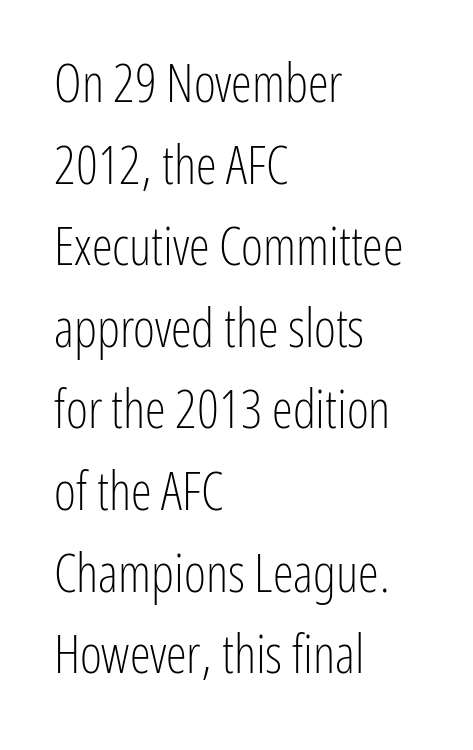
Q: Is the text bold? A: No.
Q: Is the text italic (slanted)? A: No, it is upright.
Q: Is the typeface a serif or a sans-serif typeface? A: Sans-serif.
Q: Is the text underlined? A: No.
Q: How is the paragraph aligned? A: Left-aligned.
Q: Is the spacing between letters normal or unusually wide? A: Normal.
Q: Is the spacing between lines tight, normal or loose? A: Normal.
Q: Width (condensed, normal, or wide)? A: Condensed.
Q: Stroke contrast? A: Low.
Q: x-height? A: Medium.
Q: Monospaced? A: No.
